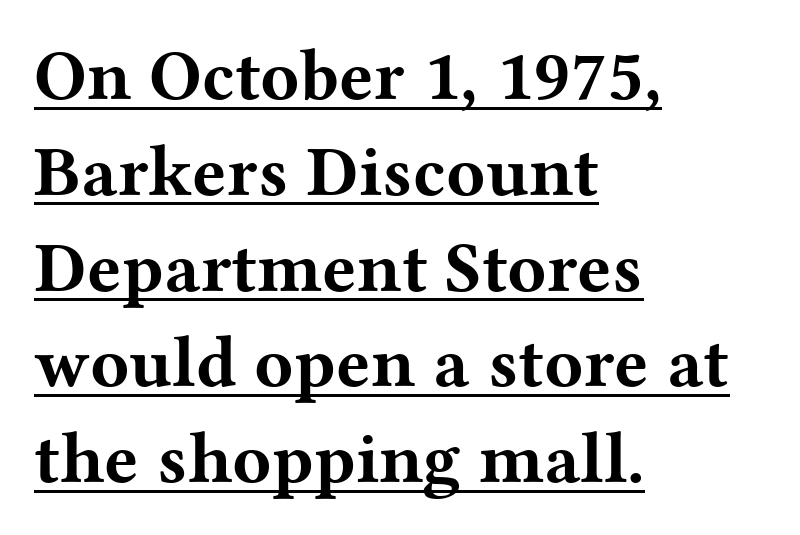
The image shows 72 px bold, wide serif type, upright; set left-aligned, normal line spacing (1.33x), normal letter spacing, underlined; medium stroke contrast and a medium x-height.
